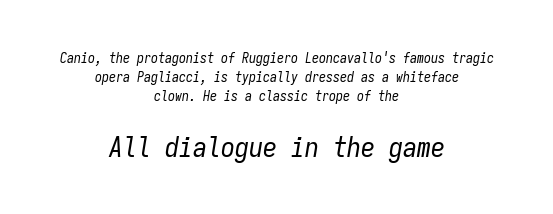
The leading is moderate, giving the passage an even texture. Looks like terminal output: every glyph gets an equal slot. Nobody touched the tracking dial on this one. Type size steps up from the first block to the second. Is the type heavy? It reads as light-to-regular instead.
